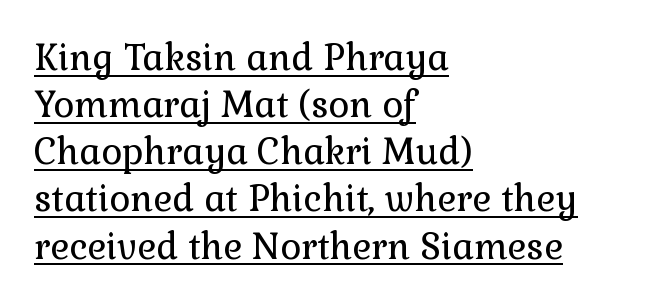
Q: Is the text bold? A: No.
Q: Is the text italic (slanted)? A: No, it is upright.
Q: Is the typeface a serif or a sans-serif typeface? A: Serif.
Q: Is the text underlined? A: Yes.
Q: How is the paragraph aligned? A: Left-aligned.
Q: Is the spacing between letters normal or unusually wide? A: Normal.
Q: Is the spacing between lines tight, normal or loose? A: Normal.
Q: Width (condensed, normal, or wide)? A: Normal.
Q: x-height? A: Medium.
Q: Monospaced? A: No.
